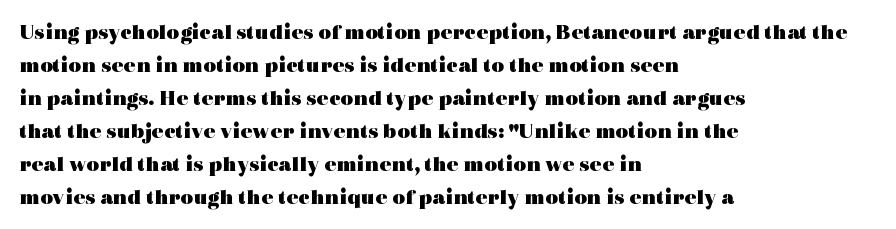
Q: Is the text bold? A: Yes.
Q: Is the text italic (slanted)? A: No, it is upright.
Q: Is the text underlined? A: No.
Q: How is the paragraph aligned? A: Left-aligned.
Q: Is the spacing between letters normal or unusually wide? A: Normal.
Q: Is the spacing between lines tight, normal or loose? A: Normal.
